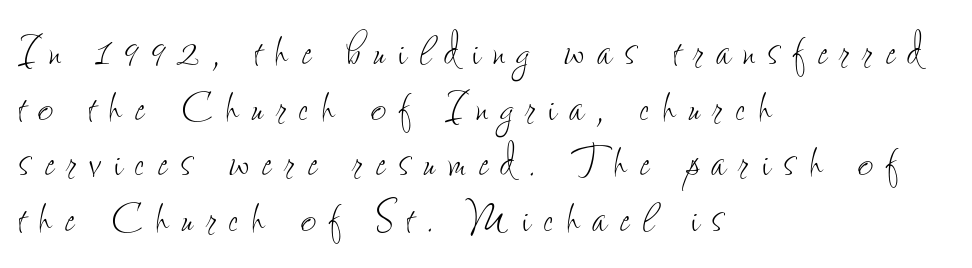
{"bold": "no", "weight": "thin", "width": "condensed", "stroke_contrast": "low", "x_height": "small", "monospaced": "no", "underline": "no", "align": "left", "line_spacing": "tight", "line_spacing_ratio": 1.03, "letter_spacing": "wide", "letter_spacing_em": 0.23, "glyph_px": 54}
